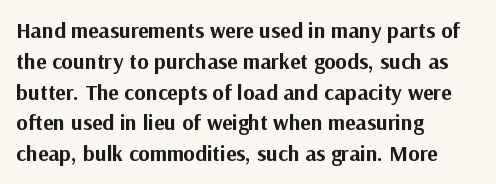
The image shows 22 px bold type, upright; set left-aligned, normal line spacing (1.4x), normal letter spacing, not underlined.
